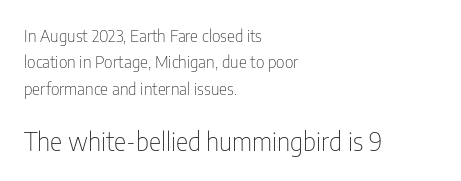
The image shows 26 px text type, upright; set left-aligned, normal line spacing (1.55x), normal letter spacing, not underlined; the second (bottom) block is 1.53x larger.
